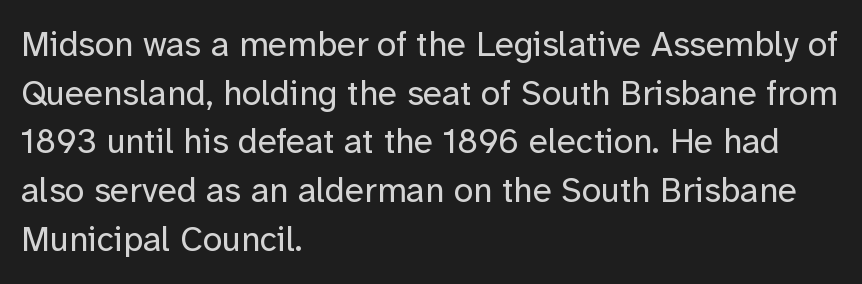
Q: Is the text bold? A: No.
Q: Is the text italic (slanted)? A: No, it is upright.
Q: Is the typeface a serif or a sans-serif typeface? A: Sans-serif.
Q: Is the text underlined? A: No.
Q: How is the paragraph aligned? A: Left-aligned.
Q: Is the spacing between letters normal or unusually wide? A: Normal.
Q: Is the spacing between lines tight, normal or loose? A: Normal.
Q: Width (condensed, normal, or wide)? A: Normal.
Q: Stroke contrast? A: Low.
Q: x-height? A: Medium.
Q: Monospaced? A: No.
